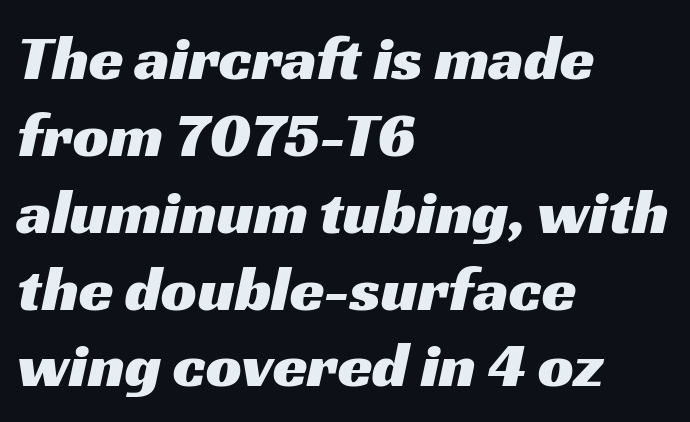
Is this a fixed-width face? No — the glyphs have proportional, varying widths. Each line starts at the same left margin while the right side varies. The gaps between neighbouring characters are ordinary and unremarkable. The glyphs in this specimen are sans serif. Glance below the letters and you will spot only blank space.
